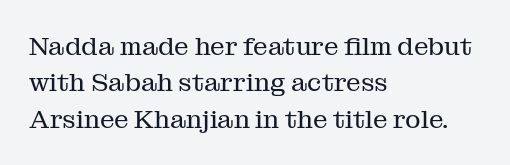
Q: Is the text bold? A: No.
Q: Is the text italic (slanted)? A: No, it is upright.
Q: Is the text underlined? A: No.
Q: How is the paragraph aligned? A: Left-aligned.
Q: Is the spacing between letters normal or unusually wide? A: Normal.
Q: Is the spacing between lines tight, normal or loose? A: Normal.
